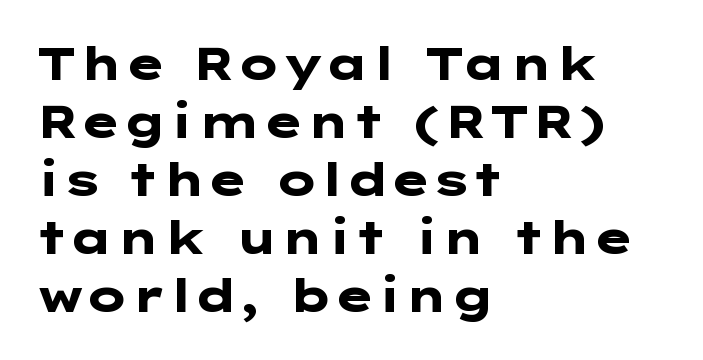
Q: Is the text bold? A: Yes.
Q: Is the text italic (slanted)? A: No, it is upright.
Q: Is the typeface a serif or a sans-serif typeface? A: Sans-serif.
Q: Is the text underlined? A: No.
Q: How is the paragraph aligned? A: Left-aligned.
Q: Is the spacing between letters normal or unusually wide? A: Normal.
Q: Is the spacing between lines tight, normal or loose? A: Normal.
Q: Width (condensed, normal, or wide)? A: Wide.
Q: Stroke contrast? A: Low.
Q: x-height? A: Medium.
